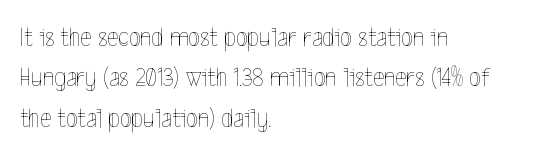
The image shows 27 px text type, upright; set left-aligned, normal line spacing (1.5x), normal letter spacing, not underlined.
